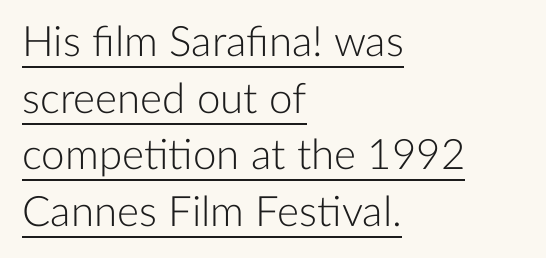
Q: Is the text bold? A: No.
Q: Is the text italic (slanted)? A: No, it is upright.
Q: Is the typeface a serif or a sans-serif typeface? A: Sans-serif.
Q: Is the text underlined? A: Yes.
Q: How is the paragraph aligned? A: Left-aligned.
Q: Is the spacing between letters normal or unusually wide? A: Normal.
Q: Is the spacing between lines tight, normal or loose? A: Normal.
Q: Width (condensed, normal, or wide)? A: Normal.
Q: Stroke contrast? A: Low.
Q: x-height? A: Medium.
Q: Monospaced? A: No.
